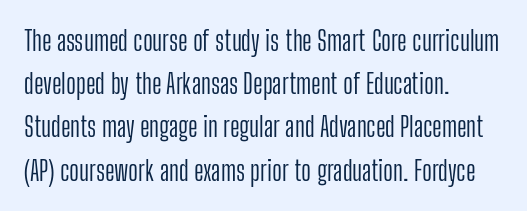
The image shows 27 px text type, upright; set left-aligned, normal line spacing (1.6x), normal letter spacing, not underlined.
